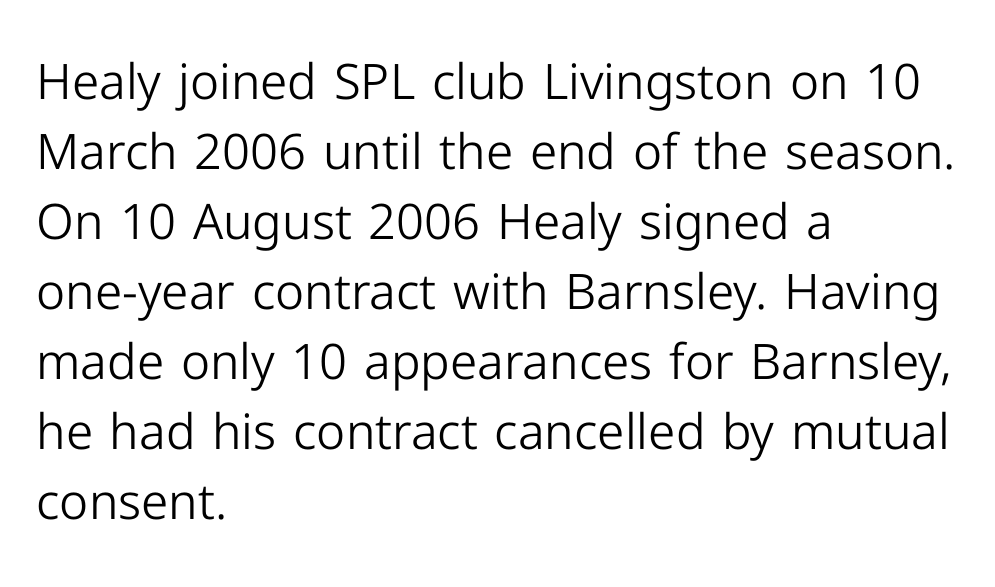
The image shows 49 px light sans-serif type, upright; set left-aligned, normal line spacing (1.43x), normal letter spacing, not underlined; low stroke contrast and a medium x-height.
